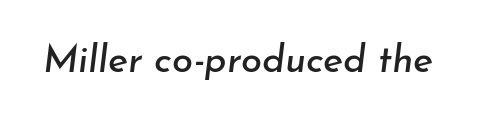
Q: Is the text italic (slanted)? A: Yes, it leans right by about 7 degrees.
Q: Is the text underlined? A: No.
Q: Is the spacing between letters normal or unusually wide? A: Normal.
Q: Width (condensed, normal, or wide)? A: Normal.
Q: Stroke contrast? A: Low.
Q: x-height? A: Small.
Q: Monospaced? A: No.
